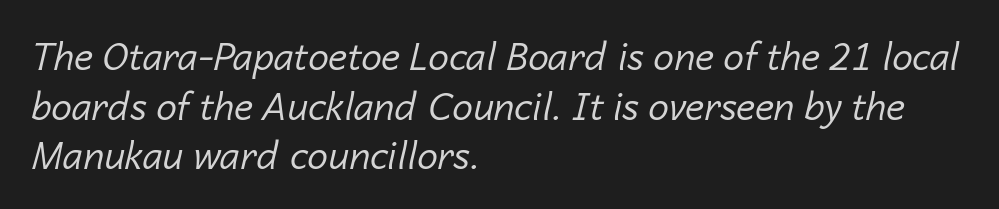
The image shows 37 px regular-weight type, italic (leaning right); set left-aligned, normal line spacing (1.34x), normal letter spacing, not underlined; low stroke contrast and a medium x-height.
